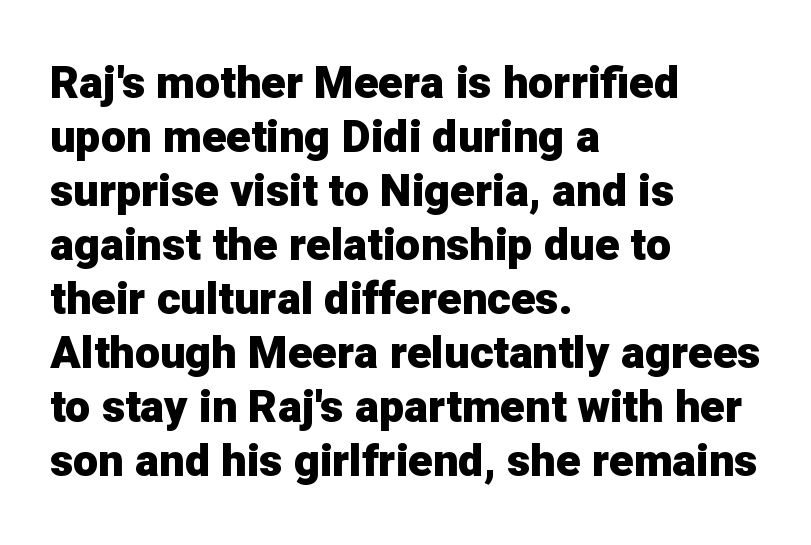
{"serif": "no", "italic": "no", "bold": "yes", "weight": "heavy", "width": "normal", "stroke_contrast": "low", "x_height": "medium", "monospaced": "no", "underline": "no", "align": "left", "line_spacing_ratio": 1.2, "letter_spacing": "normal", "letter_spacing_em": 0.0, "glyph_px": 45}
